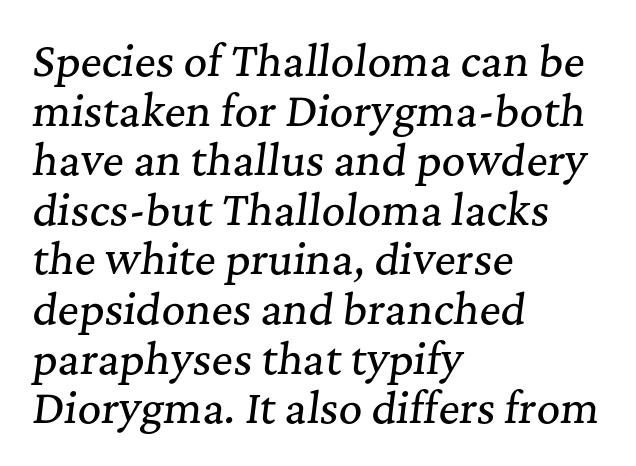
The image shows 41 px serif type, italic (leaning right); set left-aligned, line spacing 1.21x, normal letter spacing, not underlined; medium stroke contrast and a medium x-height.
